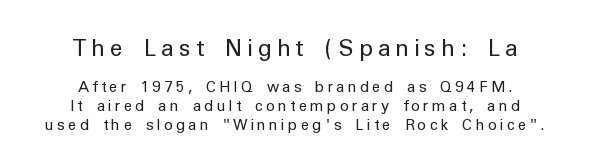
Q: Is the text bold? A: No.
Q: Is the text italic (slanted)? A: No, it is upright.
Q: Is the text underlined? A: No.
Q: How is the paragraph aligned? A: Centered.
Q: Is the spacing between letters normal or unusually wide? A: Unusually wide.
Q: Is the spacing between lines tight, normal or loose? A: Normal.
Q: Which block of text is set in a larger size, the first (top) or the second (bottom)? A: The first (top) one.
